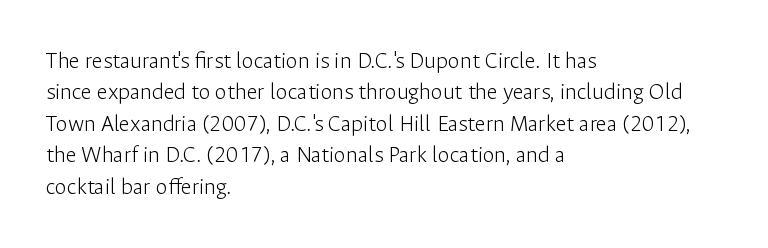
Q: Is the text bold? A: No.
Q: Is the text italic (slanted)? A: No, it is upright.
Q: Is the text underlined? A: No.
Q: How is the paragraph aligned? A: Left-aligned.
Q: Is the spacing between letters normal or unusually wide? A: Normal.
Q: Is the spacing between lines tight, normal or loose? A: Normal.
